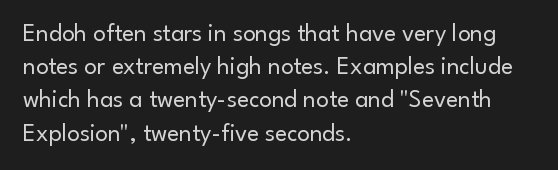
The image shows 25 px text type, upright; set left-aligned, normal line spacing (1.33x), normal letter spacing, not underlined.
